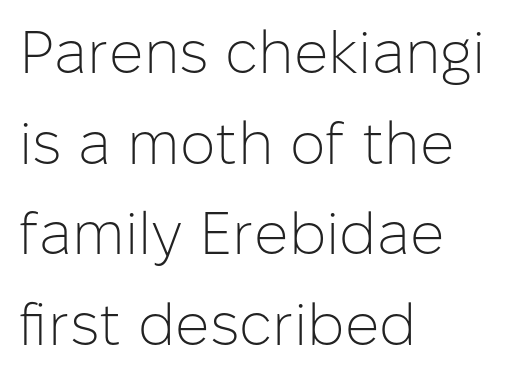
Q: Is the text bold? A: No.
Q: Is the text italic (slanted)? A: No, it is upright.
Q: Is the typeface a serif or a sans-serif typeface? A: Sans-serif.
Q: Is the text underlined? A: No.
Q: How is the paragraph aligned? A: Left-aligned.
Q: Is the spacing between letters normal or unusually wide? A: Normal.
Q: Is the spacing between lines tight, normal or loose? A: Normal.
Q: Width (condensed, normal, or wide)? A: Normal.
Q: Stroke contrast? A: Low.
Q: x-height? A: Medium.
Q: Monospaced? A: No.
